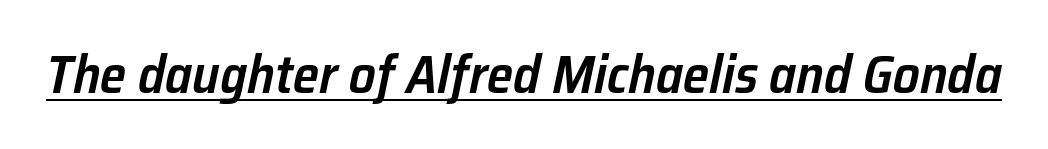
Q: Is the text bold? A: Semi-bold.
Q: Is the text italic (slanted)? A: Yes, it leans right by about 12 degrees.
Q: Is the text underlined? A: Yes.
Q: Is the spacing between letters normal or unusually wide? A: Normal.
Q: Width (condensed, normal, or wide)? A: Normal.
Q: Stroke contrast? A: Low.
Q: x-height? A: Medium.
Q: Monospaced? A: No.
